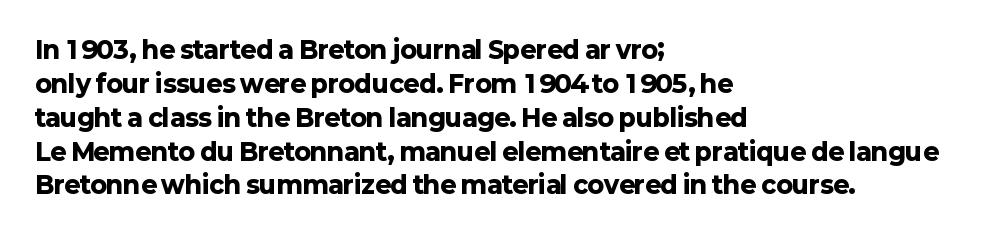
Q: Is the text bold? A: Yes.
Q: Is the text italic (slanted)? A: No, it is upright.
Q: Is the text underlined? A: No.
Q: How is the paragraph aligned? A: Left-aligned.
Q: Is the spacing between letters normal or unusually wide? A: Normal.
Q: Is the spacing between lines tight, normal or loose? A: Normal.
